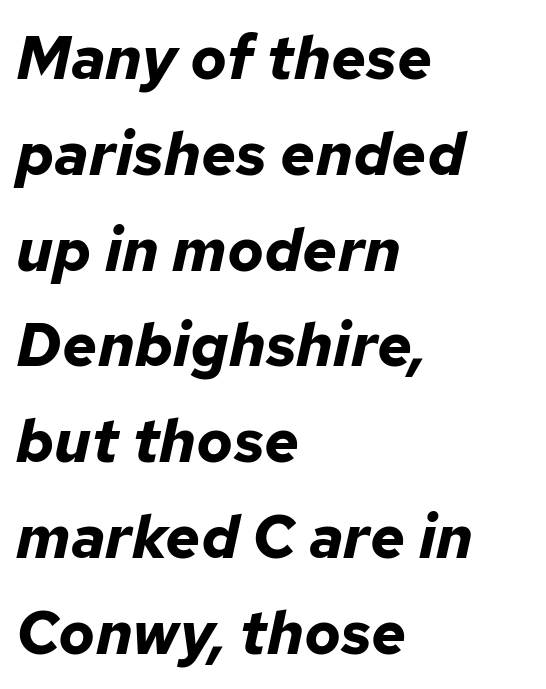
These lines keep a tight, regular rhythm from letter to letter. Any mark beneath the type? The region is blank. Every row of glyphs begins at an identical x-position on the left. Line spacing here is normal. Character widths vary here, with narrow letters taking less room than wide ones. The glyphs have the mass of a bold cut.
